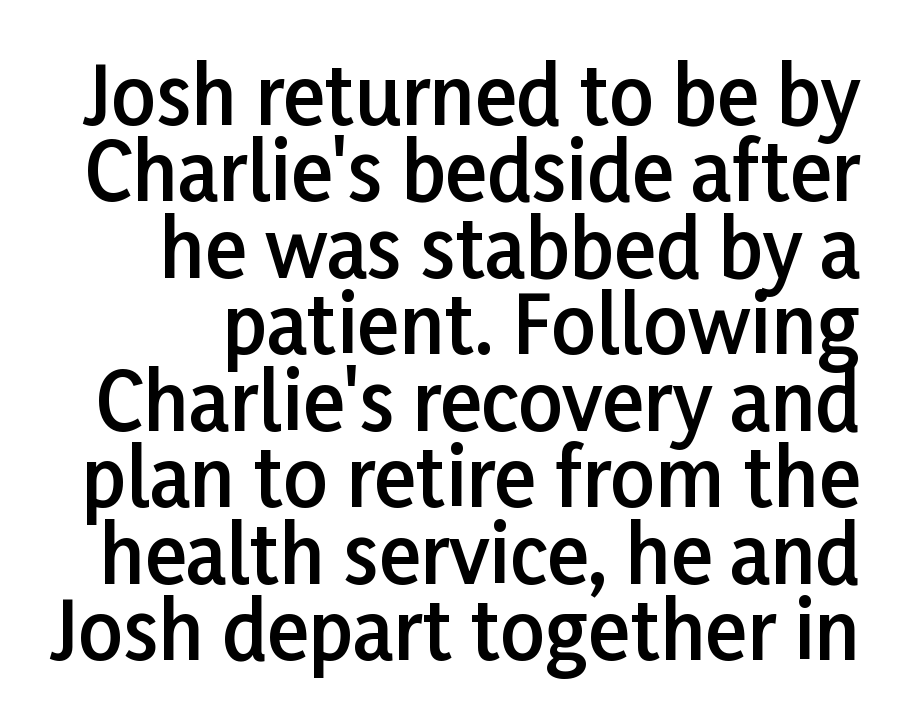
The image shows 78 px semibold sans-serif type, upright; set tight line spacing (0.98x), normal letter spacing, not underlined; low stroke contrast and a medium x-height.
